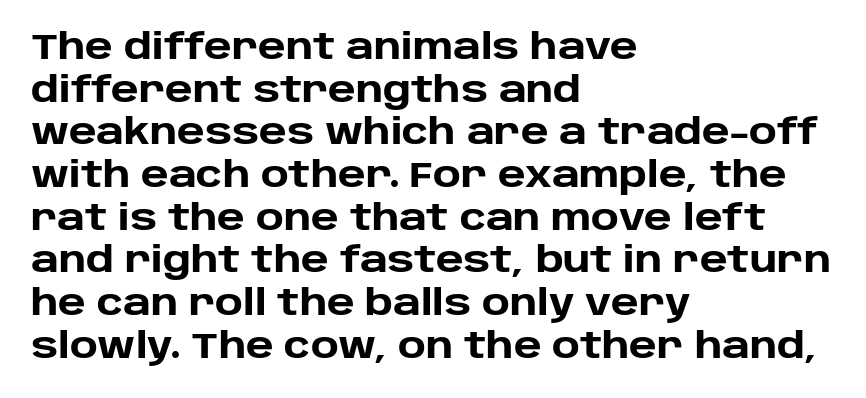
{"serif": "no", "italic": "no", "bold": "yes", "weight": "heavy", "width": "normal", "stroke_contrast": "low", "x_height": "large", "monospaced": "no", "underline": "no", "align": "left", "line_spacing_ratio": 1.22, "letter_spacing": "normal", "letter_spacing_em": 0.0, "glyph_px": 35}
